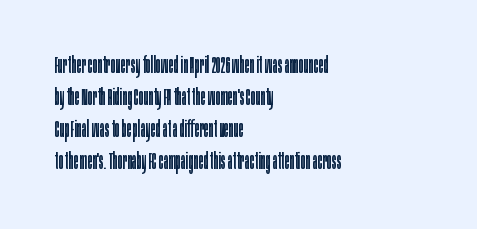
{"italic": "no", "bold": "no", "underline": "no", "align": "left", "line_spacing": "normal", "line_spacing_ratio": 1.39, "letter_spacing": "normal", "letter_spacing_em": 0.0, "glyph_px": 23}
